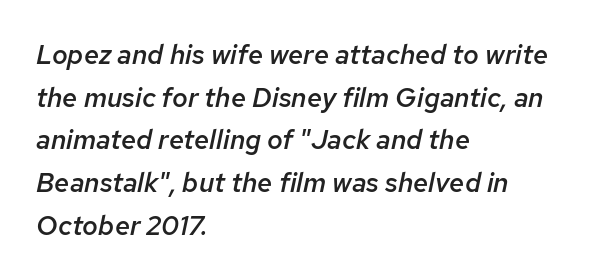
Caption: semibold face, moderately heavy strokes. Designer's note — italics engaged. Line starts are locked; line ends wander. Characters follow at the spacing the type designer built in. Letters rest on an invisible, unmarked baseline.
